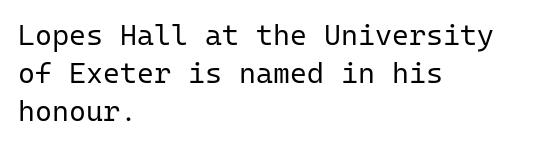
{"serif": "no", "italic": "no", "bold": "no", "weight": "regular", "width": "normal", "stroke_contrast": "low", "x_height": "medium", "monospaced": "yes", "underline": "no", "align": "left", "line_spacing": "normal", "line_spacing_ratio": 1.31, "letter_spacing": "normal", "letter_spacing_em": 0.0, "glyph_px": 29}
